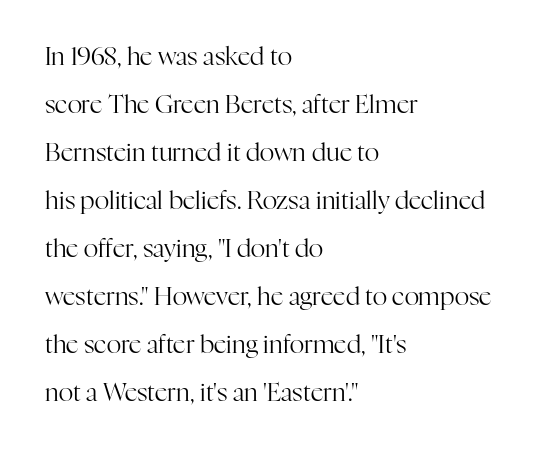
The image shows 25 px text type, upright; set left-aligned, loose line spacing (1.92x), normal letter spacing, not underlined.
